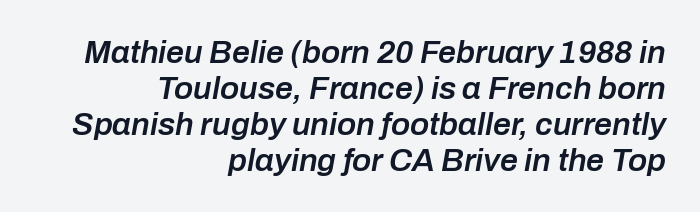
The image shows 32 px semibold type, italic (leaning right); set right-aligned, tight line spacing (1.12x), normal letter spacing, not underlined; low stroke contrast and a medium x-height.
